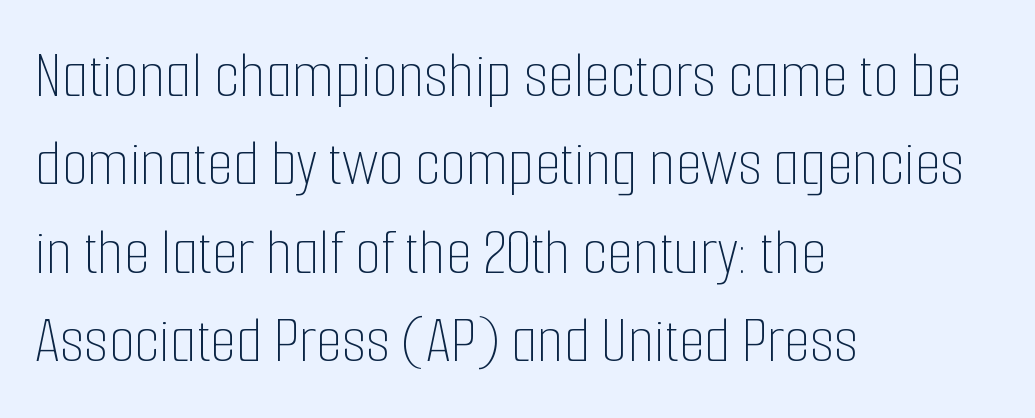
Q: Is the text bold? A: No.
Q: Is the text italic (slanted)? A: No, it is upright.
Q: Is the text underlined? A: No.
Q: How is the paragraph aligned? A: Left-aligned.
Q: Is the spacing between letters normal or unusually wide? A: Normal.
Q: Is the spacing between lines tight, normal or loose? A: Normal.
Q: Width (condensed, normal, or wide)? A: Condensed.
Q: Stroke contrast? A: Low.
Q: x-height? A: Medium.
Q: Monospaced? A: No.
